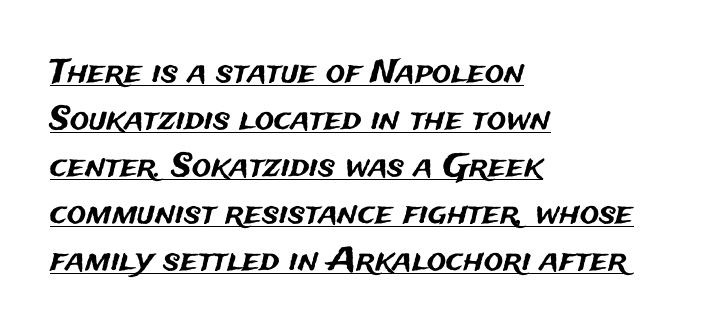
Q: Is the text italic (slanted)? A: Yes.
Q: Is the typeface a serif or a sans-serif typeface? A: Sans-serif.
Q: Is the text underlined? A: Yes.
Q: How is the paragraph aligned? A: Left-aligned.
Q: Is the spacing between letters normal or unusually wide? A: Normal.
Q: Is the spacing between lines tight, normal or loose? A: Normal.
Q: Width (condensed, normal, or wide)? A: Normal.
Q: Stroke contrast? A: Medium.
Q: x-height? A: Medium.
Q: Monospaced? A: No.
